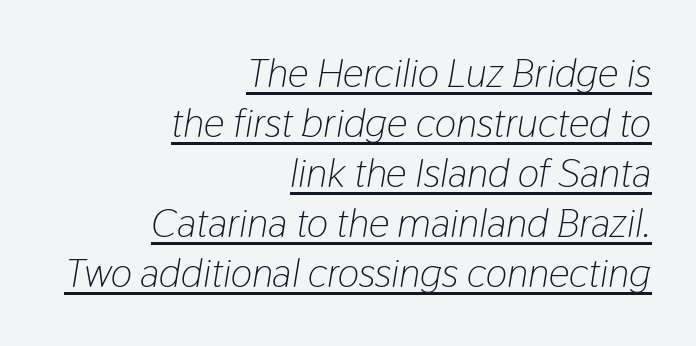
The image shows 41 px light, condensed type, italic (leaning right); set right-aligned, line spacing 1.22x, normal letter spacing, underlined; low stroke contrast and a medium x-height.
